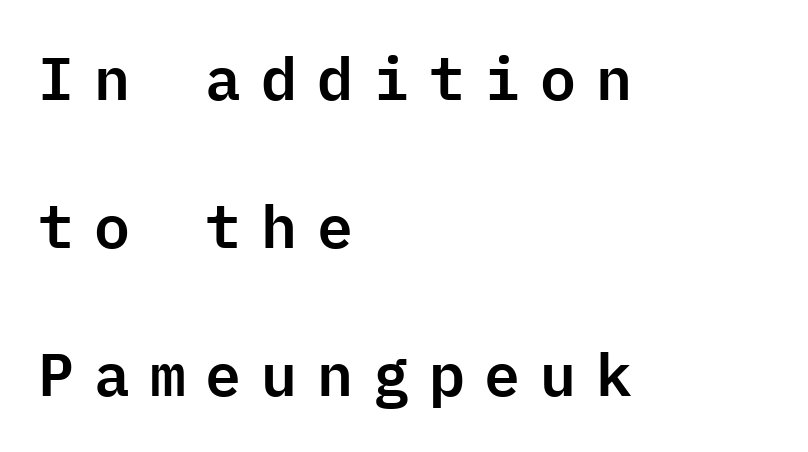
The image shows 60 px sans-serif type, upright, monospaced; set left-aligned, loose line spacing (2.47x), unusually wide letter spacing (+0.33 em), not underlined; low stroke contrast and a medium x-height.
